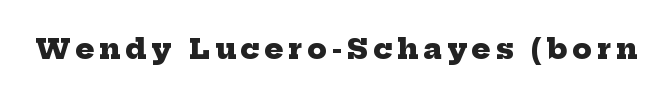
{"serif": "yes", "bold": "yes", "weight": "heavy", "width": "normal", "stroke_contrast": "low", "x_height": "medium", "monospaced": "no", "underline": "no", "glyph_px": 28}
